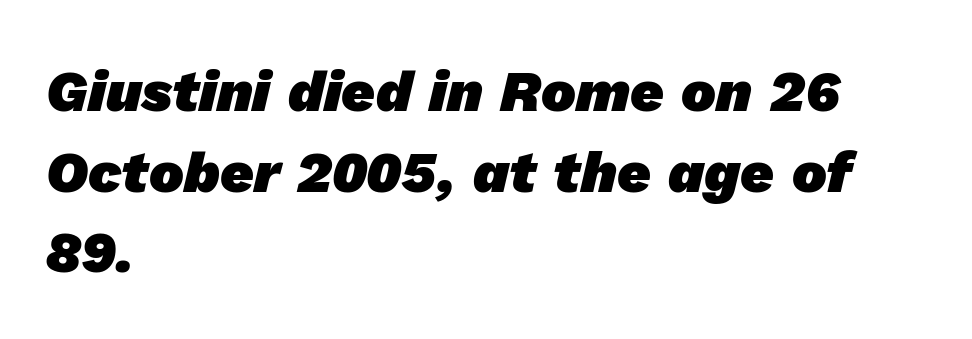
The image shows 58 px heavy sans-serif type; set left-aligned, normal line spacing (1.39x), normal letter spacing, not underlined; low stroke contrast and a medium x-height.
